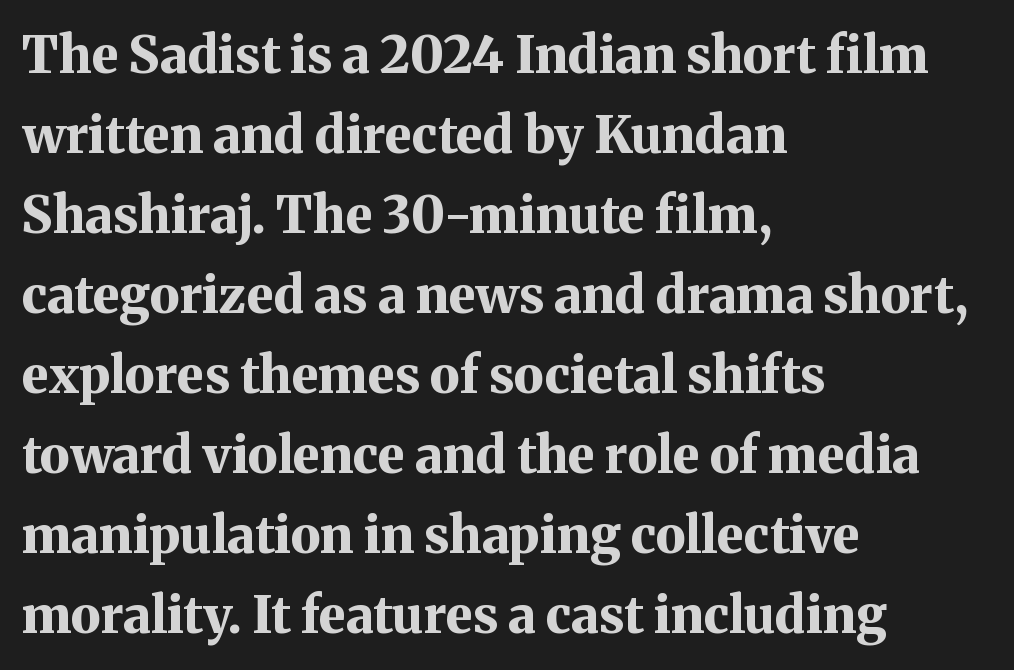
Quick note: underline off. Short note: letters normally spaced. Examine the stroke ends and you'll spot serifs. Is there much room between lines? A standard amount, neither cramped nor airy. Reading down the block, your eye returns to a fixed left position each line.
